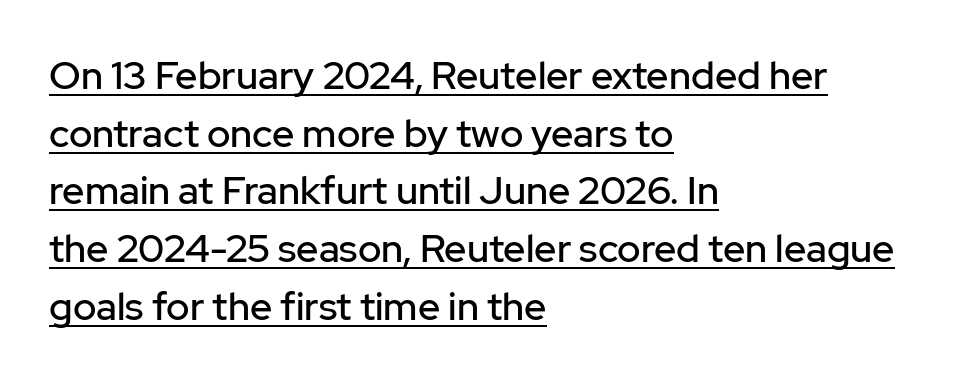
{"serif": "no", "italic": "no", "width": "normal", "stroke_contrast": "low", "x_height": "medium", "monospaced": "no", "underline": "yes", "align": "left", "line_spacing": "normal", "line_spacing_ratio": 1.48, "letter_spacing": "normal", "letter_spacing_em": 0.0, "glyph_px": 39}
